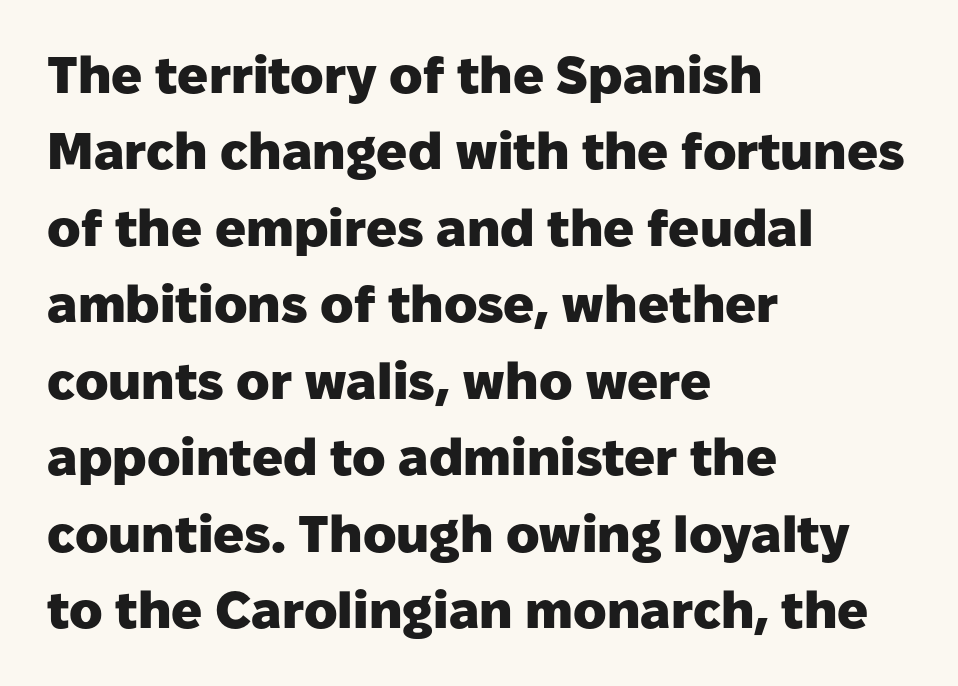
Notice how descenders clear the ascenders below comfortably — that's standard leading. Characters remain perfectly vertical along every line. The rendering shows plain stroke endings on the letterforms — a sans-serif design. The compositor pushed each line to the left boundary. The type is set solid horizontally, with unmodified tracking. You could not count columns in this text — the font is proportionally spaced.
